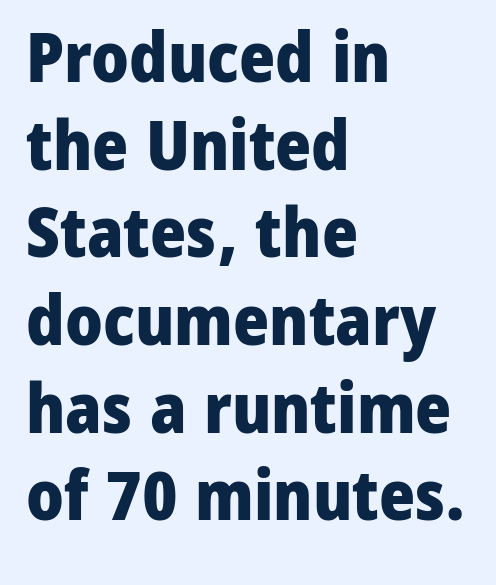
The image shows 69 px heavy sans-serif type, upright; set left-aligned, normal line spacing (1.27x), normal letter spacing, not underlined; low stroke contrast and a medium x-height.
